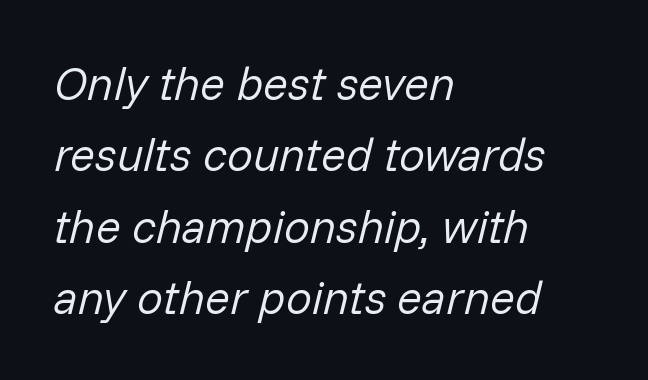
{"italic": "yes", "lean": "right", "slant_degrees": 14, "bold": "no", "weight": "regular", "width": "normal", "stroke_contrast": "low", "x_height": "medium", "monospaced": "no", "underline": "no", "align": "left", "line_spacing": "normal", "line_spacing_ratio": 1.55, "letter_spacing": "normal", "letter_spacing_em": 0.0, "glyph_px": 46}
